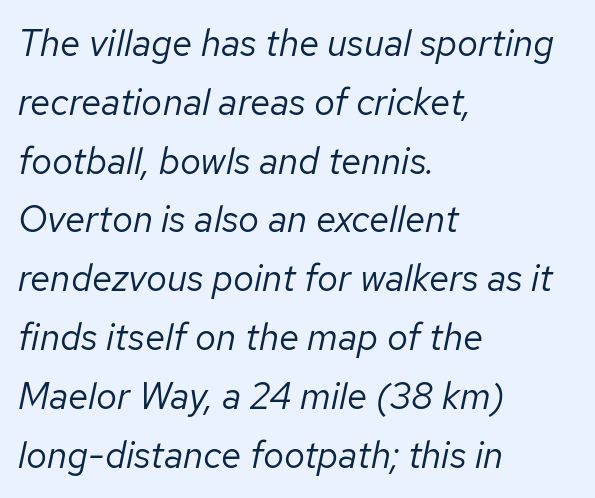
Q: Is the text bold? A: No.
Q: Is the text italic (slanted)? A: Yes, it leans right by about 12 degrees.
Q: Is the text underlined? A: No.
Q: How is the paragraph aligned? A: Left-aligned.
Q: Is the spacing between letters normal or unusually wide? A: Normal.
Q: Is the spacing between lines tight, normal or loose? A: Normal.
Q: Width (condensed, normal, or wide)? A: Normal.
Q: Stroke contrast? A: Low.
Q: x-height? A: Medium.
Q: Monospaced? A: No.
